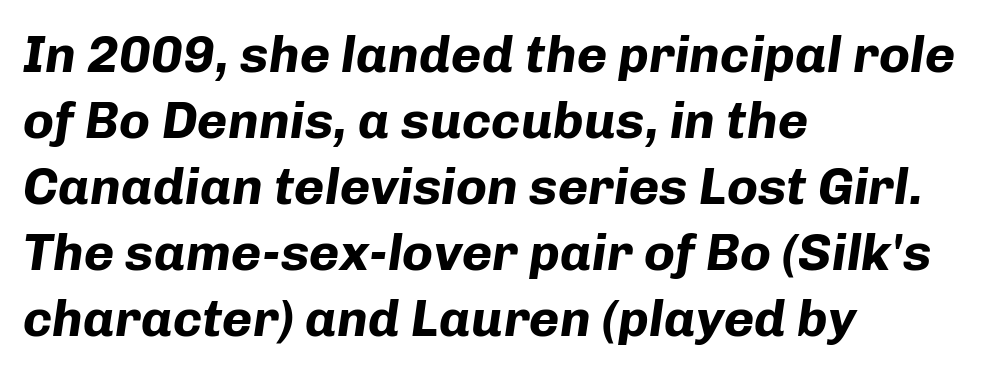
{"italic": "yes", "lean": "right", "slant_degrees": 8, "bold": "yes", "weight": "bold", "width": "normal", "stroke_contrast": "low", "x_height": "medium", "monospaced": "no", "underline": "no", "align": "left", "line_spacing": "normal", "line_spacing_ratio": 1.27, "letter_spacing": "normal", "letter_spacing_em": 0.0, "glyph_px": 52}
